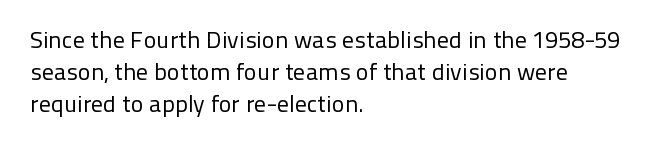
Q: Is the text bold? A: No.
Q: Is the text italic (slanted)? A: No, it is upright.
Q: Is the text underlined? A: No.
Q: How is the paragraph aligned? A: Left-aligned.
Q: Is the spacing between letters normal or unusually wide? A: Normal.
Q: Is the spacing between lines tight, normal or loose? A: Normal.
